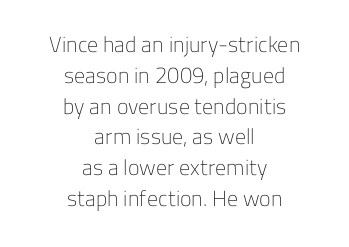
The image shows 22 px text type, upright; set centered, normal line spacing (1.4x), normal letter spacing, not underlined.
